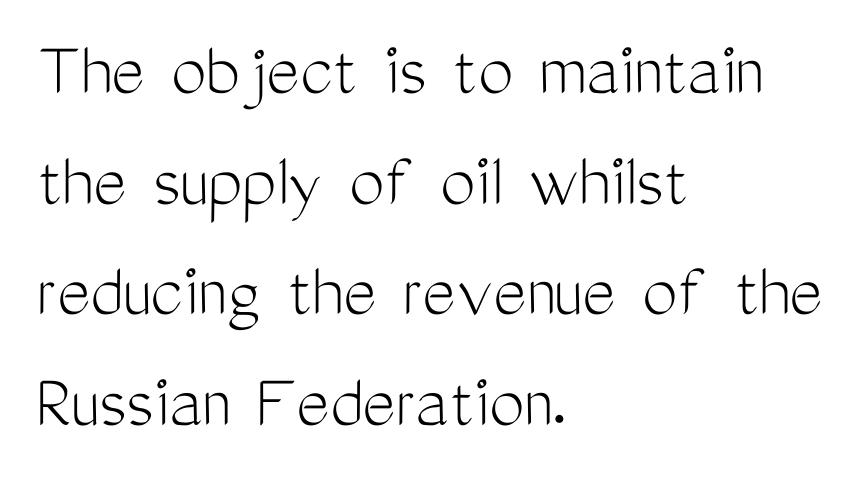
The typography opts for an upright posture over an oblique one. Reading down the column, the eye jumps a familiar distance to each next line. What stands out about the letter spacing? Nothing — it is the standard amount. Each letter keeps its own natural width here, so spacing adapts to shape.
